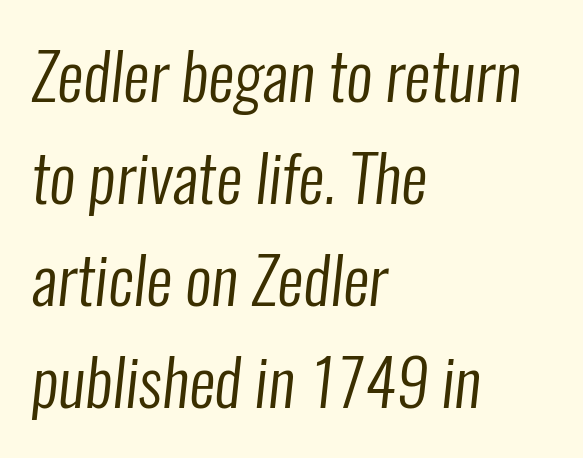
Each row of text sits above clean, open space. The weight tops out at a normal text grade. Look at the tracking — it's just the regular setting, nothing added. If you drew a ruler down the left edge, every line would touch it. The glyphs in this specimen are sans serif. What's the leading like? Ordinary, nothing unusual.
